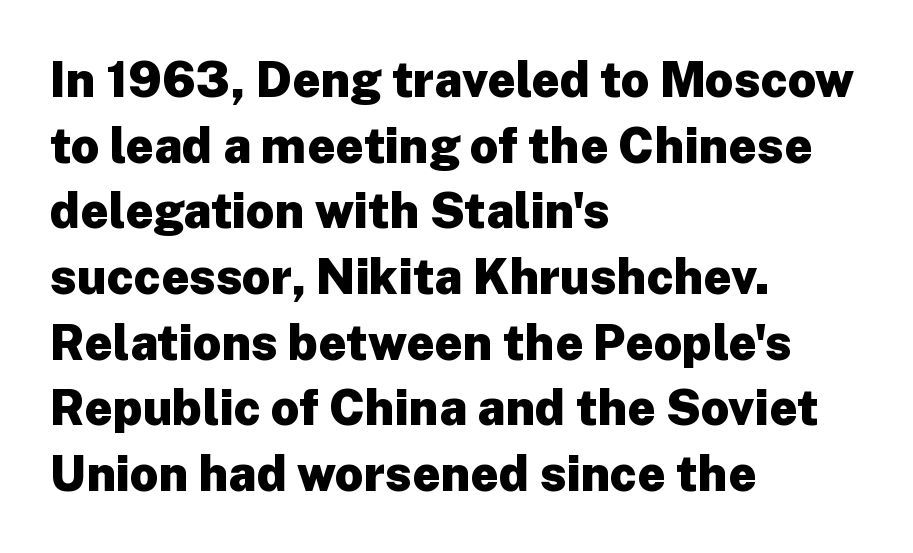
Q: Is the text bold? A: Yes.
Q: Is the text italic (slanted)? A: No, it is upright.
Q: Is the typeface a serif or a sans-serif typeface? A: Sans-serif.
Q: Is the text underlined? A: No.
Q: How is the paragraph aligned? A: Left-aligned.
Q: Is the spacing between letters normal or unusually wide? A: Normal.
Q: Is the spacing between lines tight, normal or loose? A: Normal.
Q: Width (condensed, normal, or wide)? A: Normal.
Q: Stroke contrast? A: Low.
Q: x-height? A: Medium.
Q: Monospaced? A: No.
